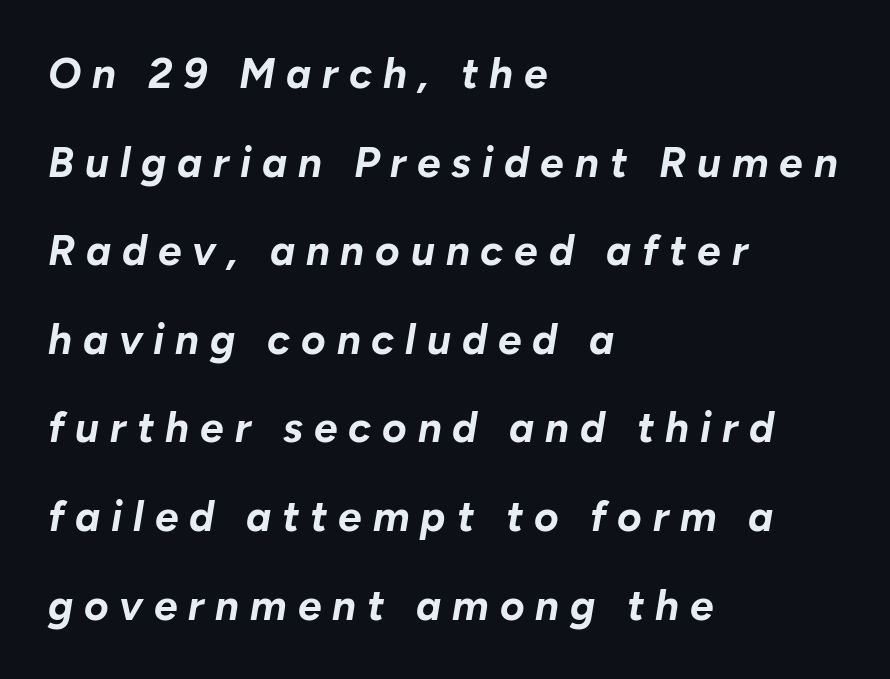
The image shows 42 px bold type, italic (leaning right); set left-aligned, loose line spacing (2.11x), unusually wide letter spacing (+0.26 em), not underlined; low stroke contrast and a medium x-height.
